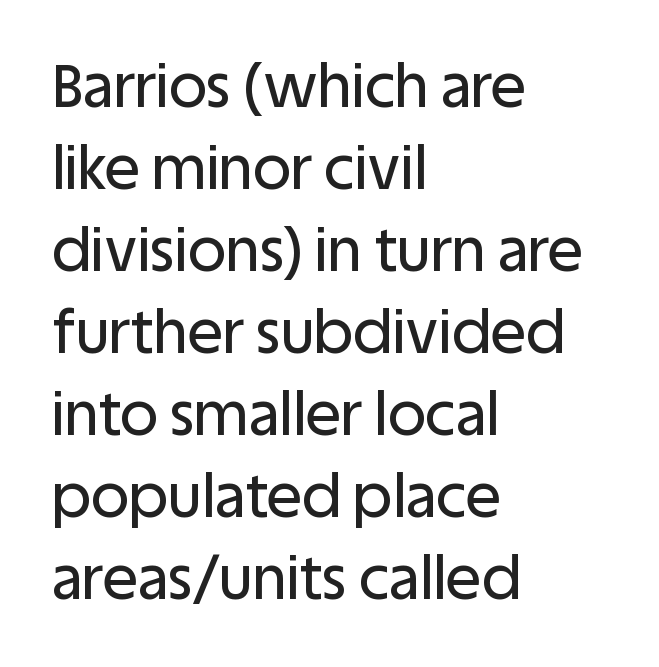
The glyphs in this specimen are sans serif. Any mark beneath the type? The region is blank. The axis of the letterforms is exactly vertical. The passage shown is typed in a proportional face where columns would drift. Each word holds together tightly as a unit, with standard inter-letter gaps.
